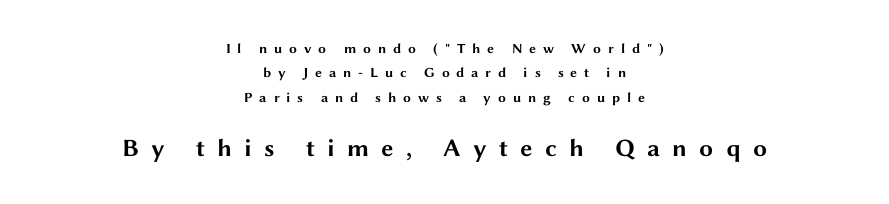
Q: Is the text bold? A: Yes.
Q: Is the text italic (slanted)? A: No, it is upright.
Q: Is the text underlined? A: No.
Q: How is the paragraph aligned? A: Centered.
Q: Is the spacing between letters normal or unusually wide? A: Unusually wide.
Q: Which block of text is set in a larger size, the first (top) or the second (bottom)? A: The second (bottom) one.
